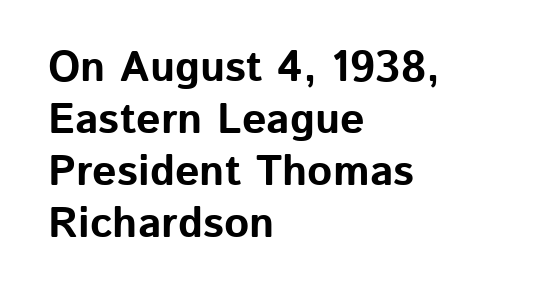
Q: Is the text bold? A: Yes.
Q: Is the text italic (slanted)? A: No, it is upright.
Q: Is the typeface a serif or a sans-serif typeface? A: Sans-serif.
Q: Is the text underlined? A: No.
Q: How is the paragraph aligned? A: Left-aligned.
Q: Is the spacing between letters normal or unusually wide? A: Normal.
Q: Width (condensed, normal, or wide)? A: Normal.
Q: Stroke contrast? A: Low.
Q: x-height? A: Medium.
Q: Monospaced? A: No.
